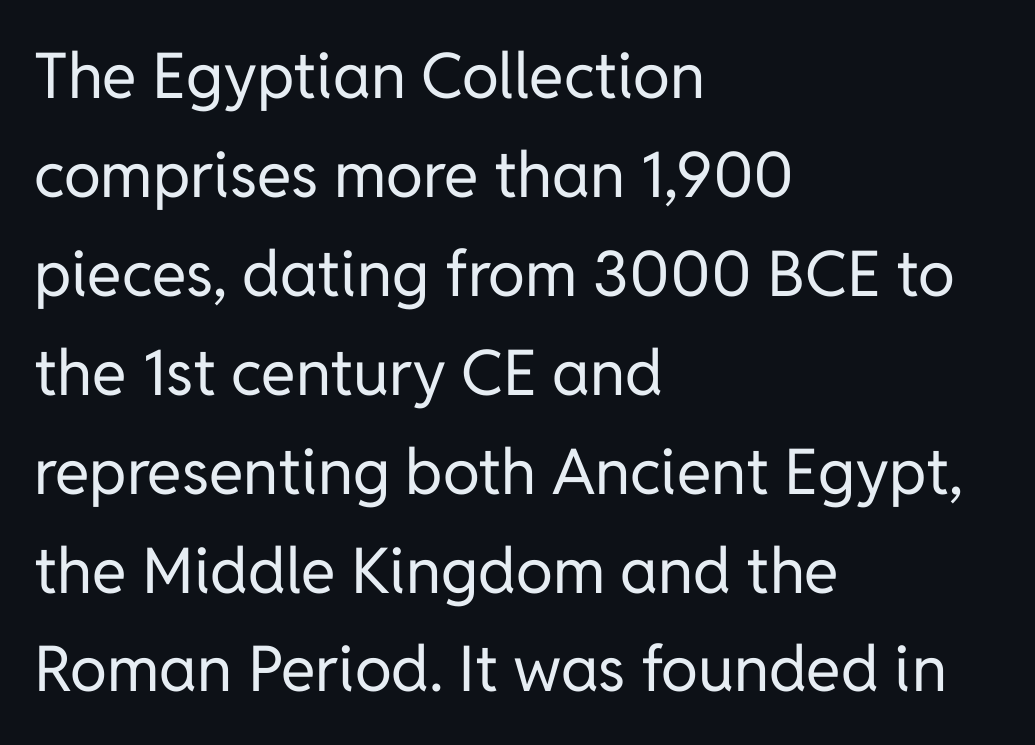
The image shows 63 px regular-weight sans-serif type, upright; set left-aligned, normal line spacing (1.57x), normal letter spacing, not underlined; low stroke contrast and a medium x-height.
